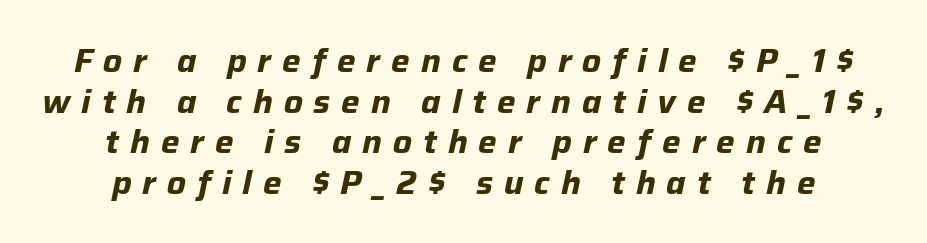
Q: Is the text bold? A: Yes.
Q: Is the text italic (slanted)? A: Yes, it leans right by about 12 degrees.
Q: Is the text underlined? A: No.
Q: How is the paragraph aligned? A: Centered.
Q: Is the spacing between letters normal or unusually wide? A: Unusually wide.
Q: Width (condensed, normal, or wide)? A: Normal.
Q: Stroke contrast? A: Low.
Q: x-height? A: Medium.
Q: Monospaced? A: No.
